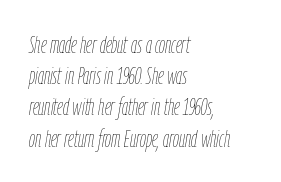
Q: Is the text bold? A: No.
Q: Is the text italic (slanted)? A: Yes, it leans right by about 9 degrees.
Q: Is the text underlined? A: No.
Q: How is the paragraph aligned? A: Left-aligned.
Q: Is the spacing between letters normal or unusually wide? A: Normal.
Q: Is the spacing between lines tight, normal or loose? A: Normal.
